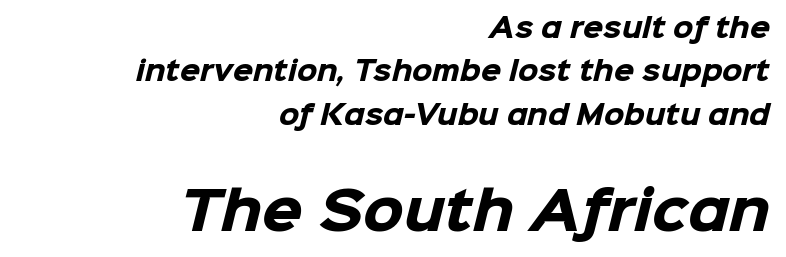
Character size in the trailing block exceeds that of the leading block. Leftover space on each line is placed entirely before the opening word. The space beneath each line is pristine and unruled. In terms of letterform style, serifs are entirely absent.
